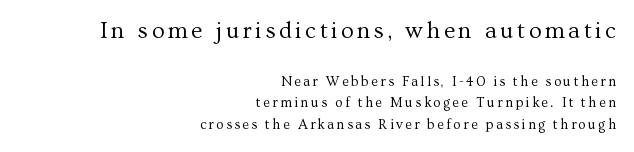
The image shows 23 px text type, upright; set right-aligned, normal line spacing (1.57x), not underlined; the first (top) block is 1.64x larger.
